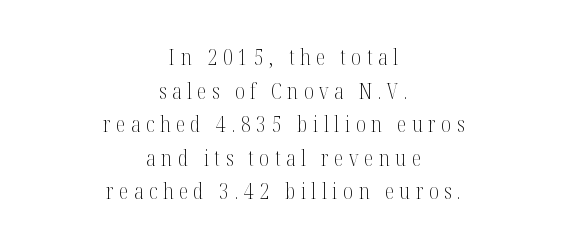
Q: Is the text bold? A: No.
Q: Is the text italic (slanted)? A: No, it is upright.
Q: Is the text underlined? A: No.
Q: How is the paragraph aligned? A: Centered.
Q: Is the spacing between letters normal or unusually wide? A: Unusually wide.
Q: Is the spacing between lines tight, normal or loose? A: Normal.
